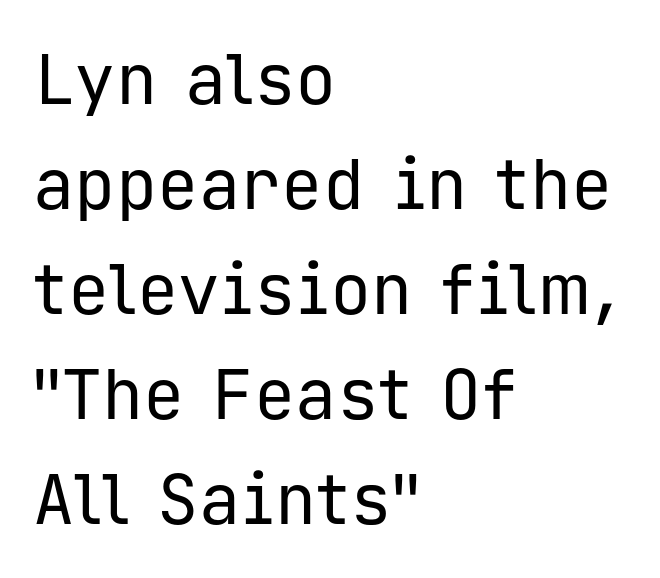
The block of text has a typical density, with ordinary space between rows. The passage shown is typed in a monospace face where columns stay perfectly aligned. No letter is thick-stroked: the sample isn't bold. Horizontally, the lines are justified to the leading edge only. The typography opts for an upright posture over an oblique one. Bare-footed words on every line.
